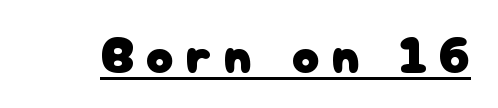
{"serif": "no", "italic": "no", "width": "normal", "stroke_contrast": "low", "x_height": "medium", "monospaced": "no", "underline": "yes", "letter_spacing": "wide", "letter_spacing_em": 0.24, "glyph_px": 51}
